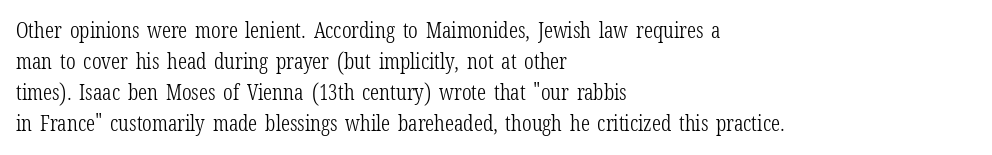
The image shows 22 px text type, upright; set left-aligned, normal line spacing (1.41x), normal letter spacing, not underlined.
